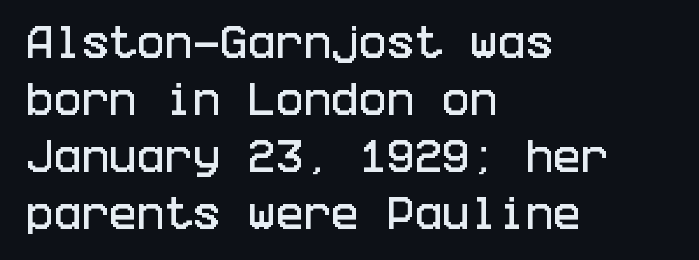
The image shows 37 px condensed sans-serif type, upright; set left-aligned, normal line spacing (1.54x), normal letter spacing, not underlined; low stroke contrast and a large x-height.
